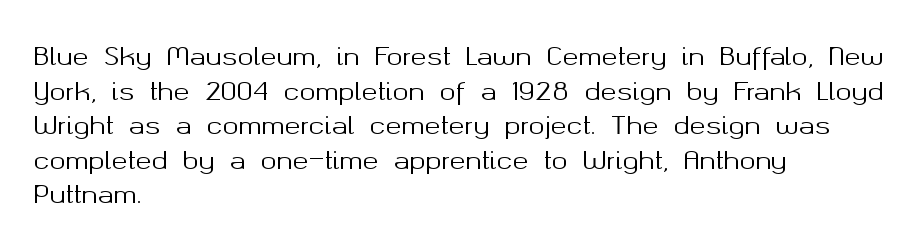
Q: Is the text italic (slanted)? A: No, it is upright.
Q: Is the text underlined? A: No.
Q: How is the paragraph aligned? A: Left-aligned.
Q: Is the spacing between letters normal or unusually wide? A: Normal.
Q: Is the spacing between lines tight, normal or loose? A: Normal.
